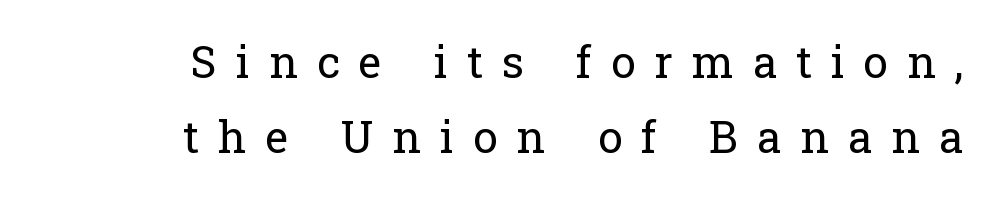
The image shows 44 px regular-weight serif type, upright; set right-aligned, line spacing 1.71x, unusually wide letter spacing (+0.43 em), not underlined; low stroke contrast and a medium x-height.
